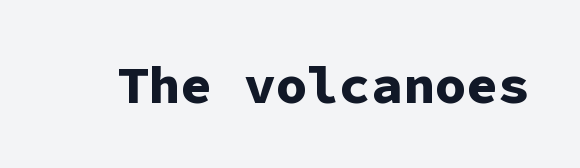
{"serif": "no", "italic": "no", "bold": "yes", "weight": "bold", "width": "normal", "stroke_contrast": "low", "x_height": "medium", "monospaced": "yes", "underline": "no", "letter_spacing": "normal", "letter_spacing_em": 0.0, "glyph_px": 53}
